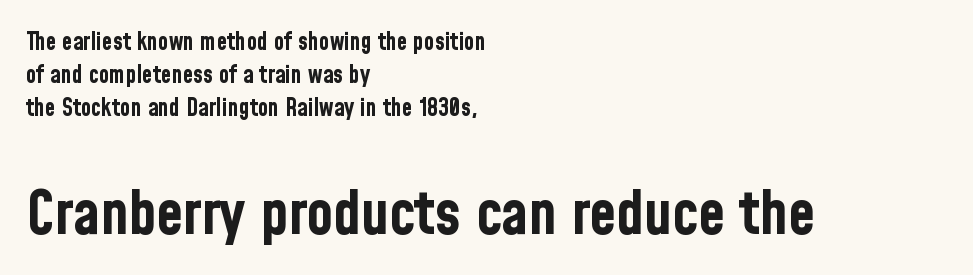
Q: Is the text bold? A: Yes.
Q: Is the text italic (slanted)? A: No, it is upright.
Q: Is the typeface a serif or a sans-serif typeface? A: Sans-serif.
Q: Is the text underlined? A: No.
Q: How is the paragraph aligned? A: Left-aligned.
Q: Is the spacing between letters normal or unusually wide? A: Normal.
Q: Is the spacing between lines tight, normal or loose? A: Normal.
Q: Which block of text is set in a larger size, the first (top) or the second (bottom)? A: The second (bottom) one.
Q: Width (condensed, normal, or wide)? A: Condensed.
Q: Stroke contrast? A: Low.
Q: x-height? A: Medium.
Q: Monospaced? A: No.
